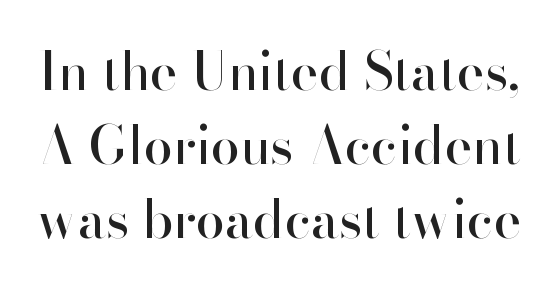
{"serif": "no", "italic": "no", "width": "normal", "stroke_contrast": "high", "x_height": "small", "monospaced": "no", "underline": "no", "line_spacing": "normal", "line_spacing_ratio": 1.42, "letter_spacing": "normal", "letter_spacing_em": 0.0, "glyph_px": 52}
